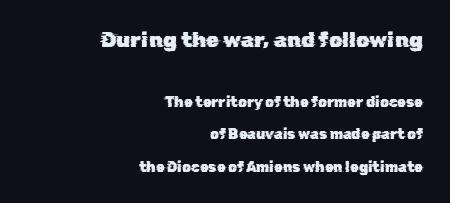
Q: Is the text underlined? A: No.
Q: How is the paragraph aligned? A: Right-aligned.
Q: Is the spacing between letters normal or unusually wide? A: Normal.
Q: Is the spacing between lines tight, normal or loose? A: Loose.
Q: Which block of text is set in a larger size, the first (top) or the second (bottom)? A: The first (top) one.
